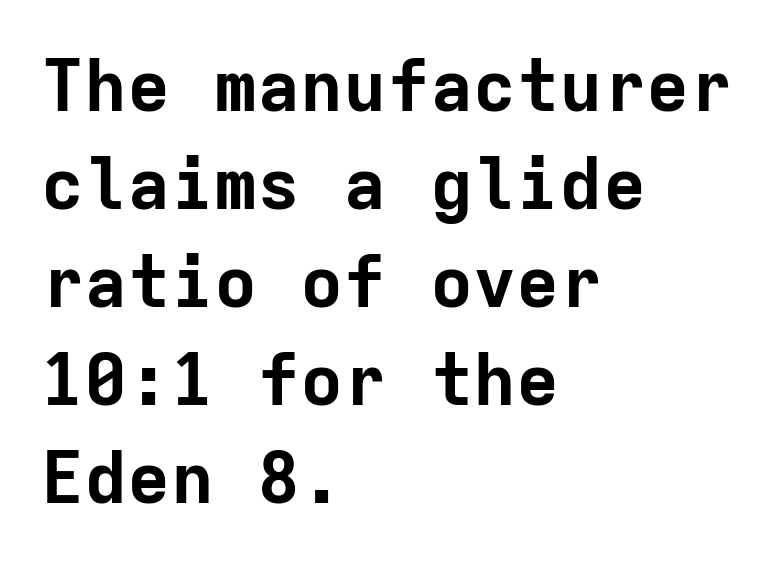
{"serif": "no", "italic": "no", "bold": "yes", "weight": "bold", "width": "normal", "stroke_contrast": "low", "x_height": "medium", "monospaced": "yes", "underline": "no", "align": "left", "line_spacing": "normal", "line_spacing_ratio": 1.36, "letter_spacing": "normal", "letter_spacing_em": 0.0, "glyph_px": 72}
